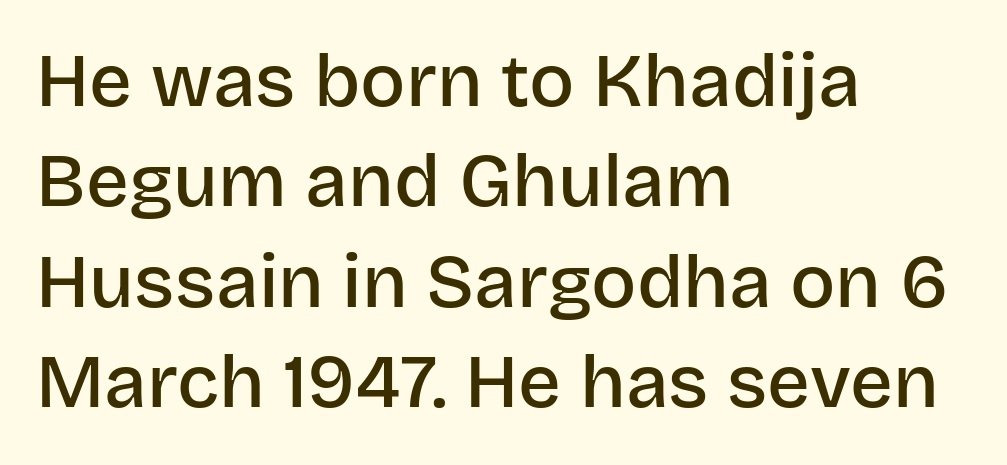
Each word holds together tightly as a unit, with standard inter-letter gaps. Descenders hang freely into open space. Nothing sits at the stroke ends, so this counts as sans-serif. This sample is left-justified, so line endings fall wherever the words run out. The rendering uses a moderate line-height, typical for paragraphs. Posture: upright roman.
